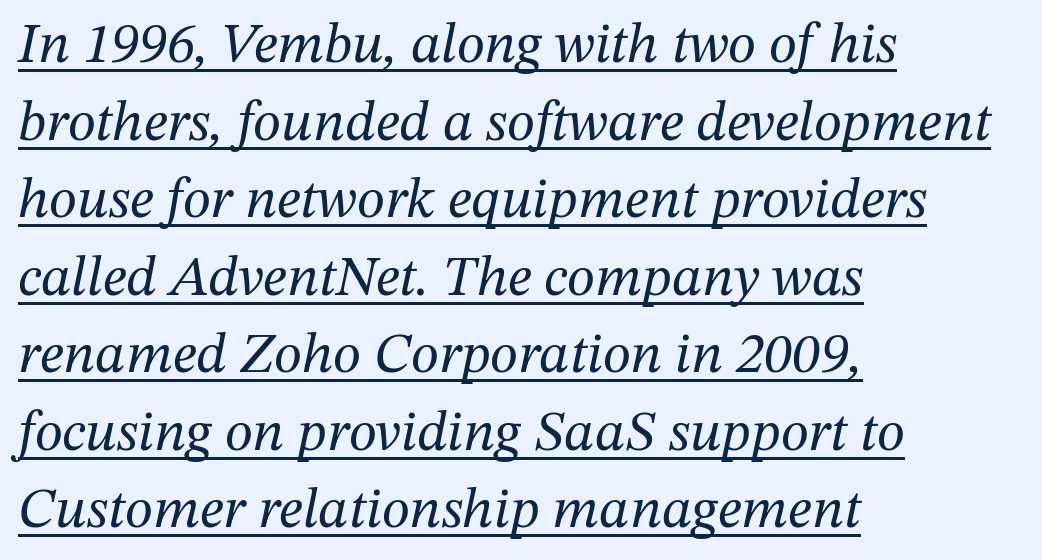
Notice how a bar underscores the lettering throughout. The strokes are not fattened; the text isn't bold. Note the varied advance widths — an 'i' is clearly narrower than an 'm'. The type family on display is of the serif kind.
